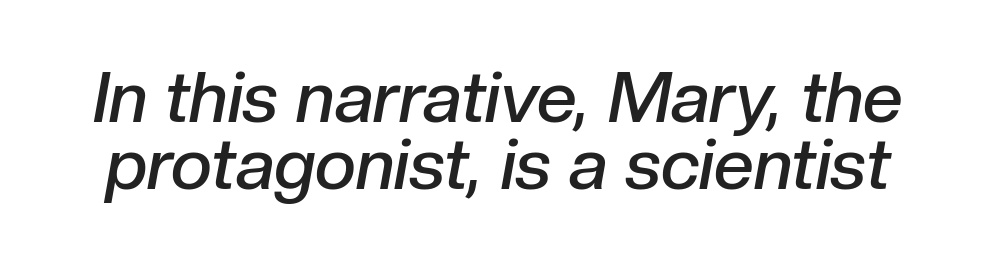
In terms of leading, this rendering errs on the cramped side. Glance below the letters and you will spot only blank space. You could not count columns in this text — the font is proportionally spaced. Would a proofreader flag this as italicized? Yes. The type is set solid horizontally, with unmodified tracking. Firm but not heavy-handed strokes: this text is semibold.
